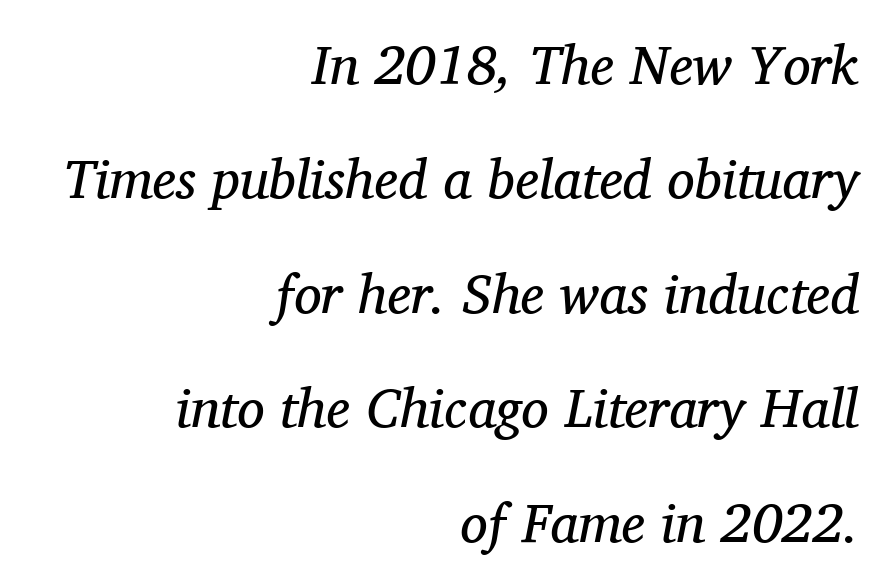
The image shows 55 px regular-weight serif type, italic (leaning right); set right-aligned, loose line spacing (2.08x), normal letter spacing, not underlined; medium stroke contrast and a medium x-height.
